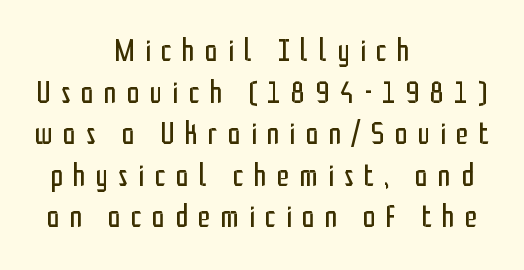
Q: Is the text bold? A: No.
Q: Is the text italic (slanted)? A: No, it is upright.
Q: Is the typeface a serif or a sans-serif typeface? A: Sans-serif.
Q: Is the text underlined? A: No.
Q: How is the paragraph aligned? A: Centered.
Q: Is the spacing between letters normal or unusually wide? A: Unusually wide.
Q: Is the spacing between lines tight, normal or loose? A: Normal.
Q: Width (condensed, normal, or wide)? A: Condensed.
Q: Stroke contrast? A: Low.
Q: x-height? A: Medium.
Q: Monospaced? A: No.
